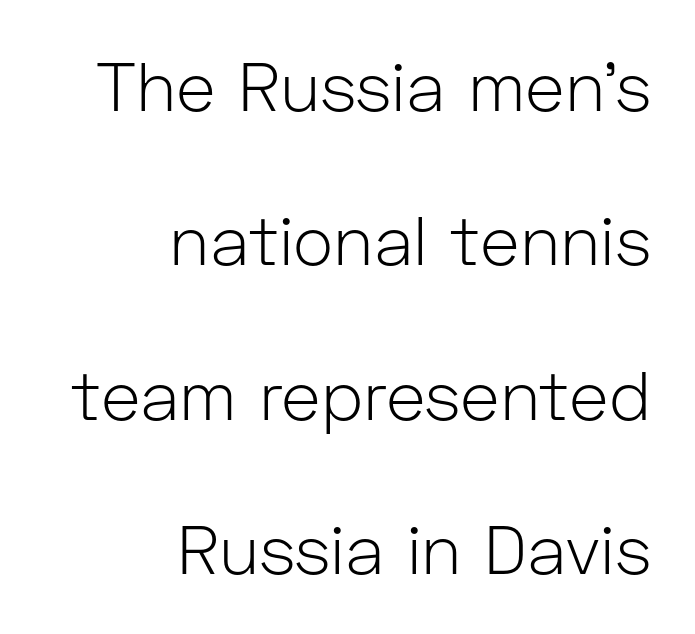
Is this a sans? Yes — the strokes have no serifs. Descenders hang freely into open space. Posture: upright roman. Visually the block forms a straight wall on the right and a jagged coastline on the left. This block would shrink considerably if given ordinary leading; it's expanded now. You could call the tracking neutral — neither tight nor loose.
